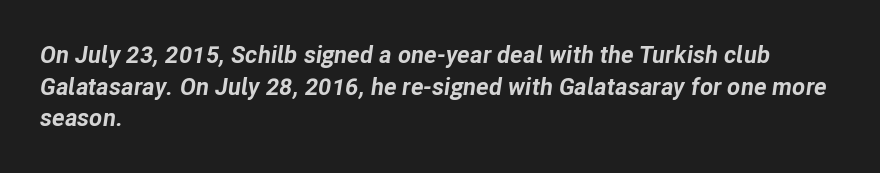
Look at the stroke-to-counter ratio: heavy, a bold. These lines keep a tight, regular rhythm from letter to letter. These lines sit exactly where default settings would place them. When letters slant like this, we call the style italic.
